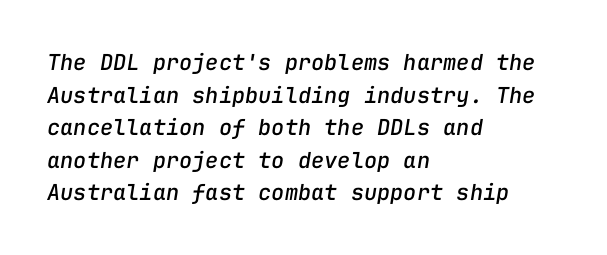
{"italic": "yes", "lean": "right", "slant_degrees": 9, "underline": "no", "align": "left", "line_spacing": "normal", "line_spacing_ratio": 1.48, "letter_spacing": "normal", "letter_spacing_em": 0.0, "glyph_px": 22}
